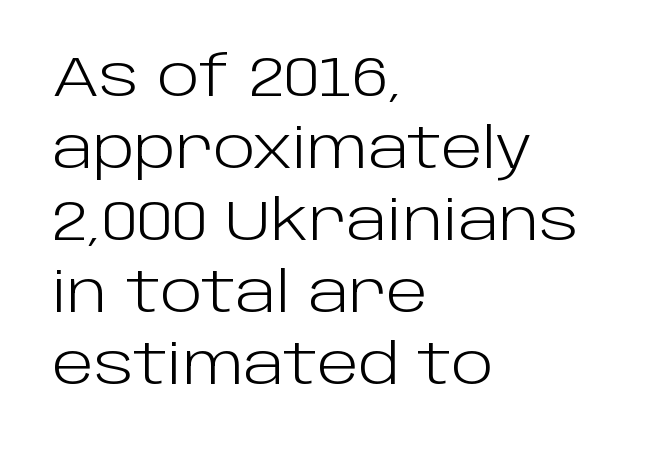
The letters sit at their default tracking, neither squeezed nor spread. A typesetter would mark this as roman, not italic. This sample keeps an unexceptional amount of space between lines. If you drew a ruler down the left edge, every line would touch it.
